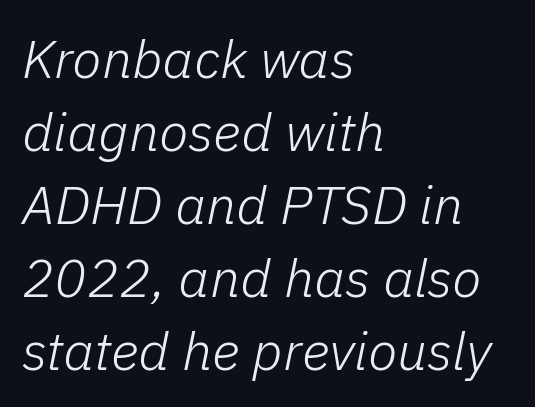
You could call the tracking neutral — neither tight nor loose. The face used here is proportionally spaced, like ordinary book or web type. Is the type heavy? It reads as light-to-regular instead. If you drew a ruler down the left edge, every line would touch it. Regarding leading, the lines here are spaced in the standard way. Underline: absent.
